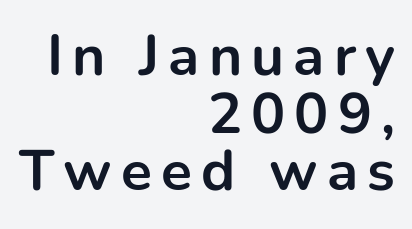
Q: Is the text bold? A: Yes.
Q: Is the text italic (slanted)? A: No, it is upright.
Q: Is the typeface a serif or a sans-serif typeface? A: Sans-serif.
Q: Is the text underlined? A: No.
Q: How is the paragraph aligned? A: Right-aligned.
Q: Is the spacing between lines tight, normal or loose? A: Tight.
Q: Width (condensed, normal, or wide)? A: Normal.
Q: Stroke contrast? A: Low.
Q: x-height? A: Medium.
Q: Monospaced? A: No.
